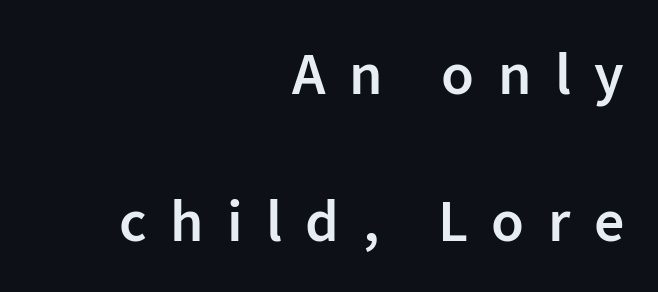
{"serif": "no", "italic": "no", "bold": "semi", "weight": "semibold", "width": "normal", "stroke_contrast": "low", "x_height": "medium", "monospaced": "no", "underline": "no", "align": "right", "line_spacing": "loose", "line_spacing_ratio": 2.45, "letter_spacing": "wide", "letter_spacing_em": 0.39, "glyph_px": 60}
